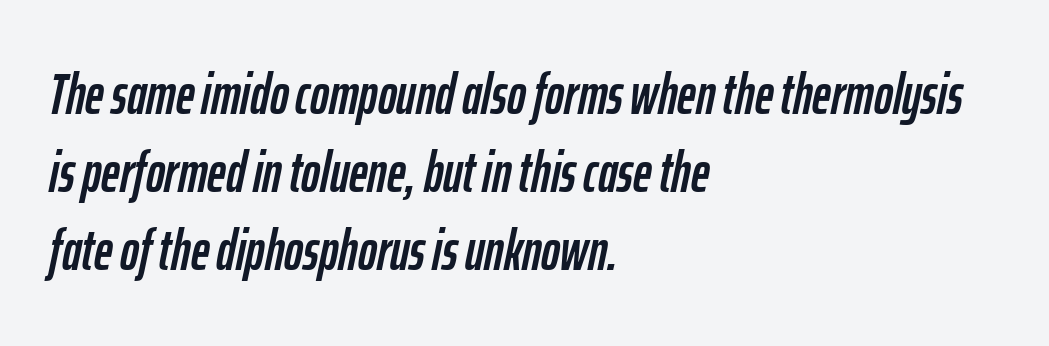
The rendering anchors every line to the left-hand side. The rendering applies a slant to the glyphs. The passage shown stacks its lines at a standard gap. A bare baseline throughout the passage. Here the designer chose a conventional face with non-uniform glyph widths. The letterforms sit shoulder to shoulder at normal distance.
